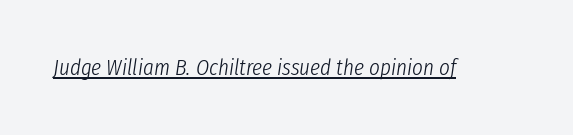
The image shows 23 px text type, italic (leaning right); set normal letter spacing, underlined.
